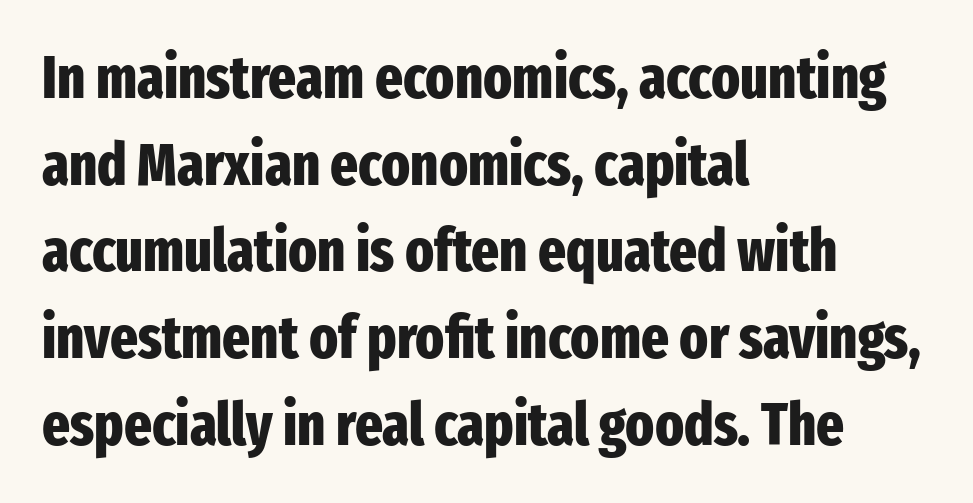
{"serif": "no", "italic": "no", "bold": "yes", "weight": "heavy", "width": "condensed", "stroke_contrast": "low", "x_height": "medium", "monospaced": "no", "underline": "no", "align": "left", "line_spacing": "normal", "line_spacing_ratio": 1.47, "letter_spacing": "normal", "letter_spacing_em": 0.0, "glyph_px": 59}
